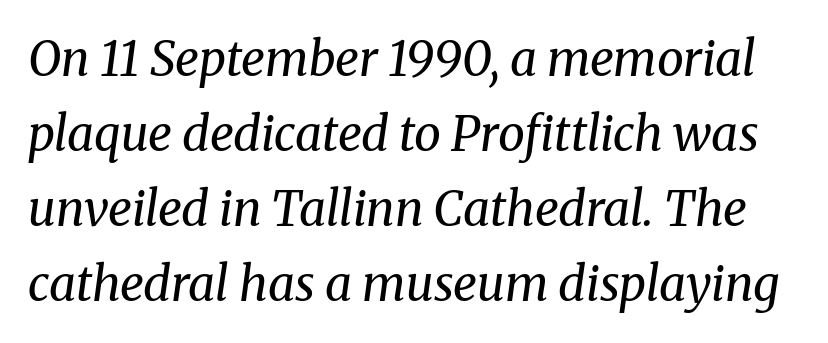
Emphasis-style slanted type is in use. The block of text has a typical density, with ordinary space between rows. Each row of text sits above clean, open space. Stems here are at most as thick as an everyday book face.
